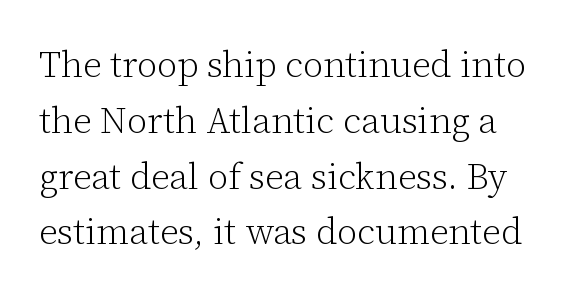
{"serif": "yes", "italic": "no", "bold": "no", "weight": "light", "width": "normal", "stroke_contrast": "low", "x_height": "medium", "monospaced": "no", "underline": "no", "line_spacing": "normal", "line_spacing_ratio": 1.55, "letter_spacing": "normal", "letter_spacing_em": 0.0, "glyph_px": 36}
